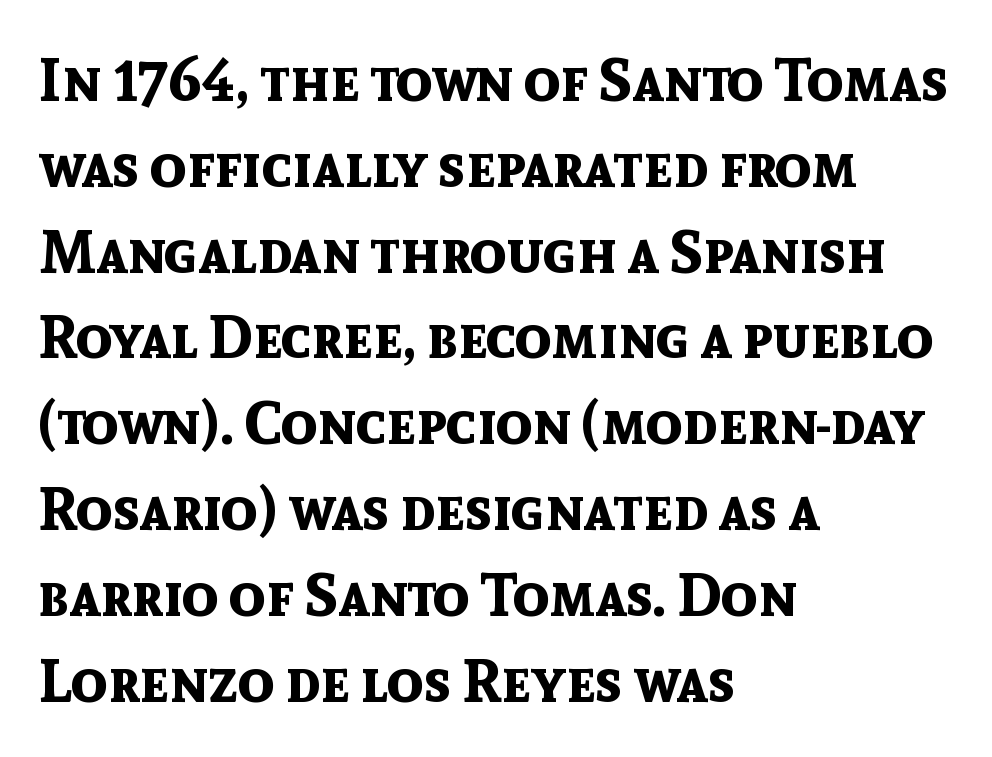
Q: Is the text bold? A: Yes.
Q: Is the text italic (slanted)? A: No, it is upright.
Q: Is the typeface a serif or a sans-serif typeface? A: Sans-serif.
Q: Is the text underlined? A: No.
Q: How is the paragraph aligned? A: Left-aligned.
Q: Is the spacing between letters normal or unusually wide? A: Normal.
Q: Is the spacing between lines tight, normal or loose? A: Normal.
Q: Width (condensed, normal, or wide)? A: Normal.
Q: x-height? A: Medium.
Q: Monospaced? A: No.
